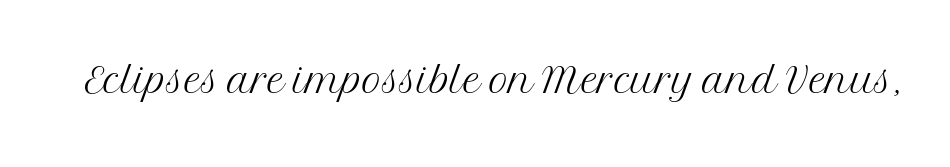
Q: Is the text bold? A: No.
Q: Is the text italic (slanted)? A: Yes.
Q: Is the typeface a serif or a sans-serif typeface? A: Serif.
Q: Is the text underlined? A: No.
Q: Is the spacing between letters normal or unusually wide? A: Normal.
Q: Width (condensed, normal, or wide)? A: Normal.
Q: Stroke contrast? A: Medium.
Q: x-height? A: Medium.
Q: Monospaced? A: No.
